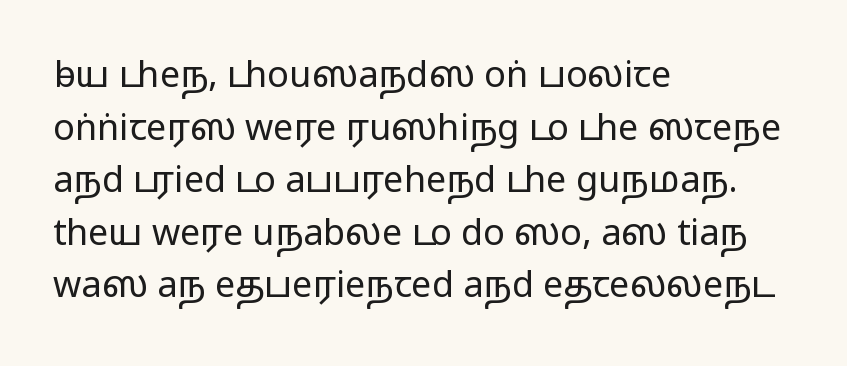
Unmarked baselines from the first word to the last. Between one letter and the next there's only the usual sliver of space. The characters are drawn with everyday or finer stroke widths. Is this a fixed-width face? No — the glyphs have proportional, varying widths. Every character sits straight up, as roman type does.
